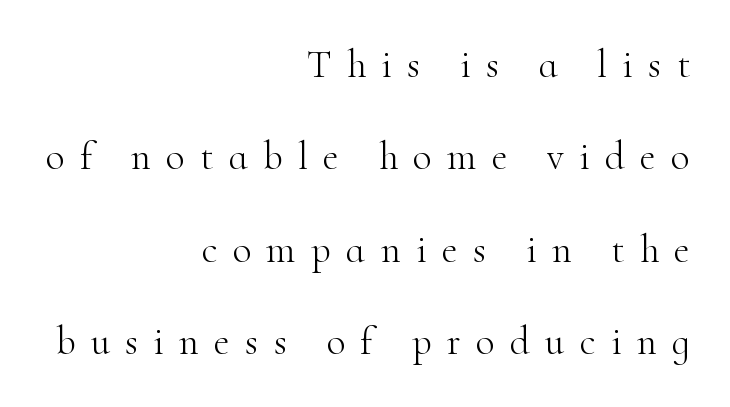
The space between consecutive lines is lavish. The letters stand upright; this is a roman face. The weight tops out at a normal text grade. Type style note: has serifs.
